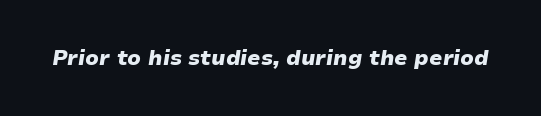
Q: Is the text bold? A: Yes.
Q: Is the text italic (slanted)? A: Yes, it leans right by about 9 degrees.
Q: Is the text underlined? A: No.
Q: Is the spacing between letters normal or unusually wide? A: Normal.
